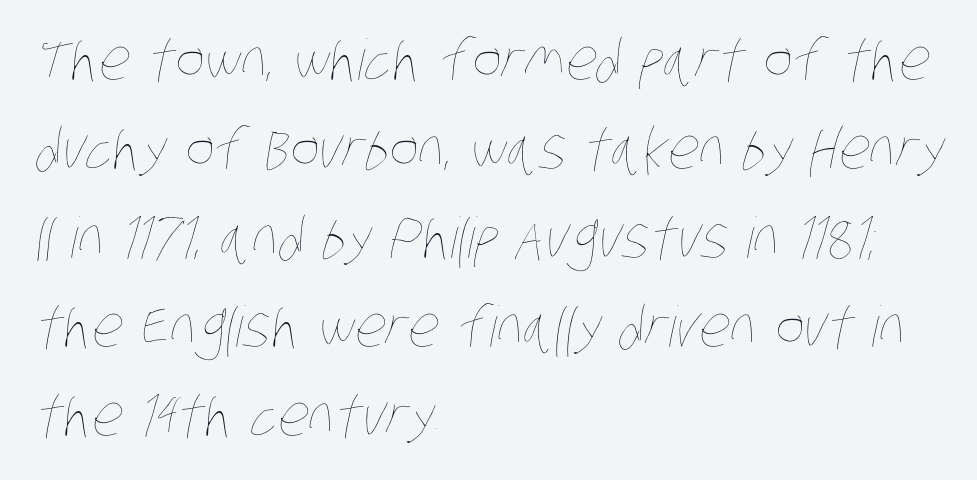
The image shows 56 px thin, condensed type; set left-aligned, normal line spacing (1.59x), normal letter spacing, not underlined; low stroke contrast and a large x-height.
